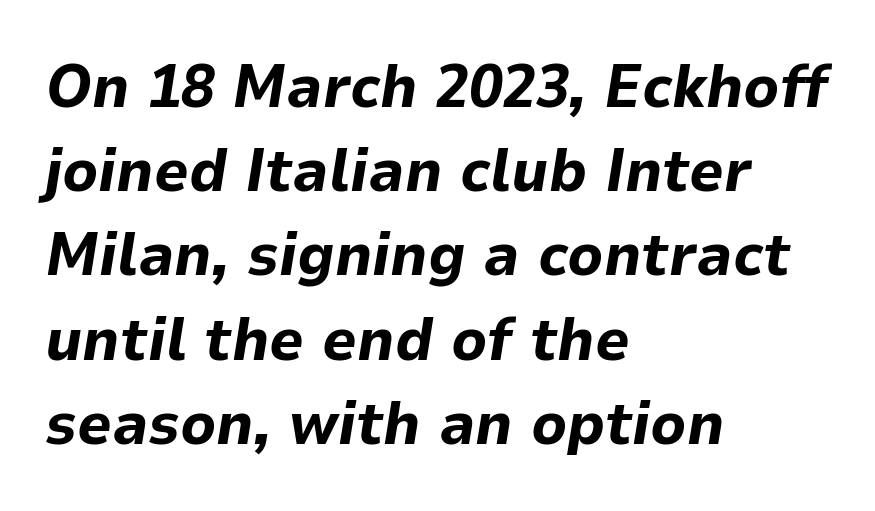
Inter-character spacing is left at the font's built-in metrics. These lines sit exactly where default settings would place them. You can tell it's italic because the verticals aren't actually vertical. Do the characters align in a grid? No, the font is proportional. The typesetting leans heavy: a genuine bold. A clean baseline with only descenders dipping below it.
